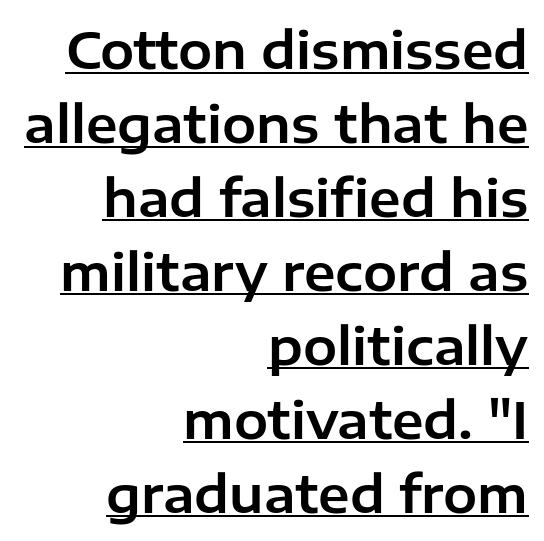
{"serif": "no", "italic": "no", "width": "normal", "stroke_contrast": "low", "x_height": "medium", "monospaced": "no", "underline": "yes", "align": "right", "line_spacing": "normal", "line_spacing_ratio": 1.45, "letter_spacing": "normal", "letter_spacing_em": 0.0, "glyph_px": 51}
